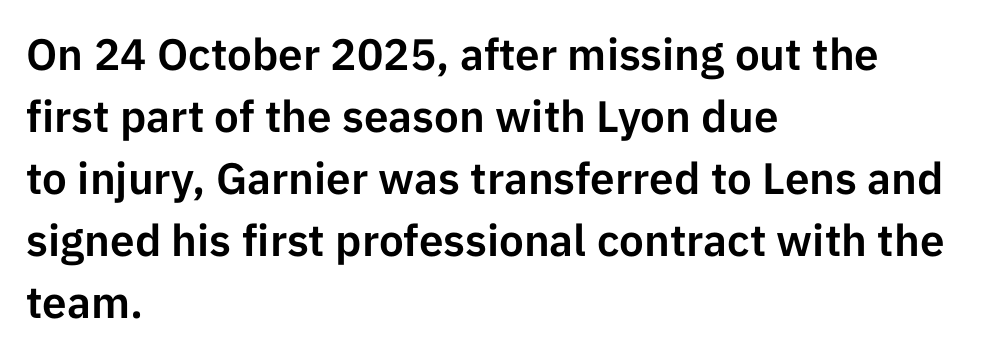
Q: Is the text italic (slanted)? A: No, it is upright.
Q: Is the typeface a serif or a sans-serif typeface? A: Sans-serif.
Q: Is the text underlined? A: No.
Q: How is the paragraph aligned? A: Left-aligned.
Q: Is the spacing between letters normal or unusually wide? A: Normal.
Q: Is the spacing between lines tight, normal or loose? A: Normal.
Q: Width (condensed, normal, or wide)? A: Normal.
Q: Stroke contrast? A: Low.
Q: x-height? A: Medium.
Q: Monospaced? A: No.
